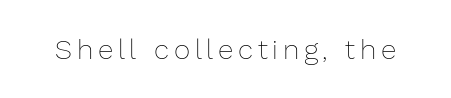
Q: Is the text bold? A: No.
Q: Is the text italic (slanted)? A: No, it is upright.
Q: Is the text underlined? A: No.
Q: Width (condensed, normal, or wide)? A: Normal.
Q: Stroke contrast? A: Low.
Q: x-height? A: Medium.
Q: Monospaced? A: No.
